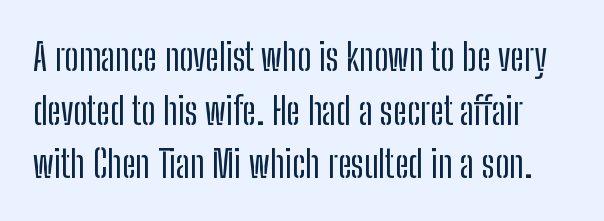
Each new line begins a customary step beneath the previous one. Descender tails drop into unmarked territory. What kind of face is this? One without serifs — a sans. Characters remain perfectly vertical along every line. Think of a printed novel: that variable character pitch is what you see here. Default kerning and tracking; the words read as compact shapes.
